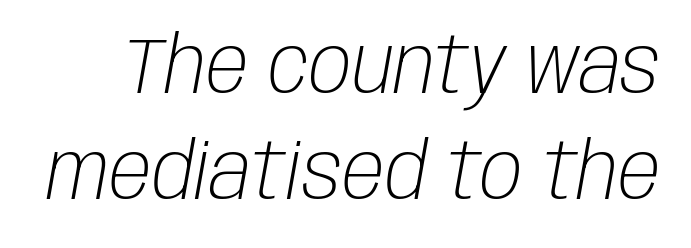
The image shows 79 px light, condensed type, italic (leaning right); set normal line spacing (1.34x), normal letter spacing, not underlined; low stroke contrast and a large x-height.
